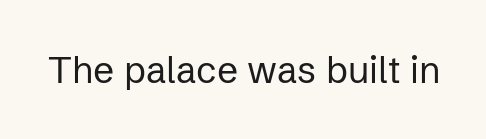
{"serif": "no", "italic": "no", "bold": "no", "weight": "regular", "width": "normal", "stroke_contrast": "low", "x_height": "medium", "monospaced": "no", "underline": "no", "letter_spacing": "normal", "letter_spacing_em": 0.0, "glyph_px": 37}
